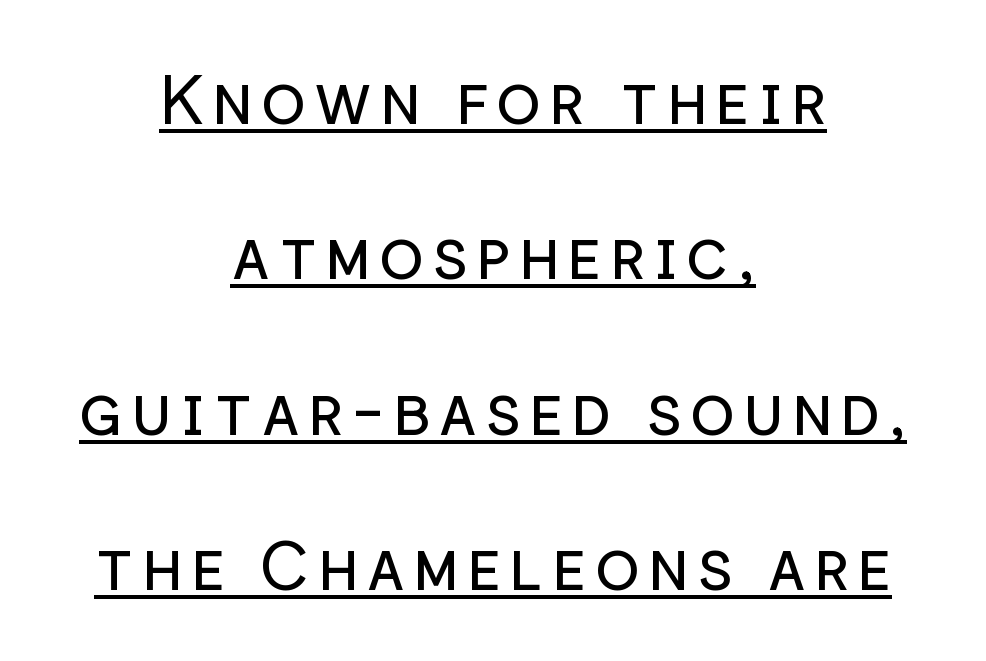
The image shows 67 px regular-weight sans-serif type, upright; set centered, loose line spacing (2.32x), underlined; low stroke contrast and a medium x-height.
